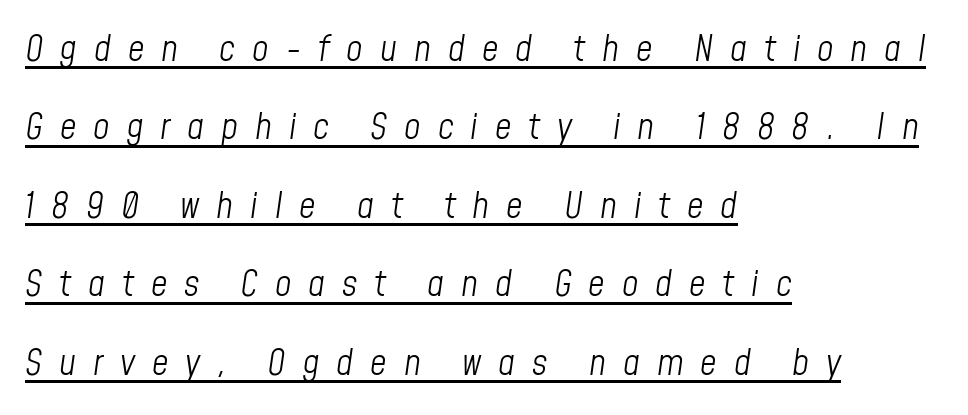
The image shows 36 px light, condensed type, italic (leaning right); set left-aligned, loose line spacing (2.18x), unusually wide letter spacing (+0.47 em), underlined; low stroke contrast and a medium x-height.
